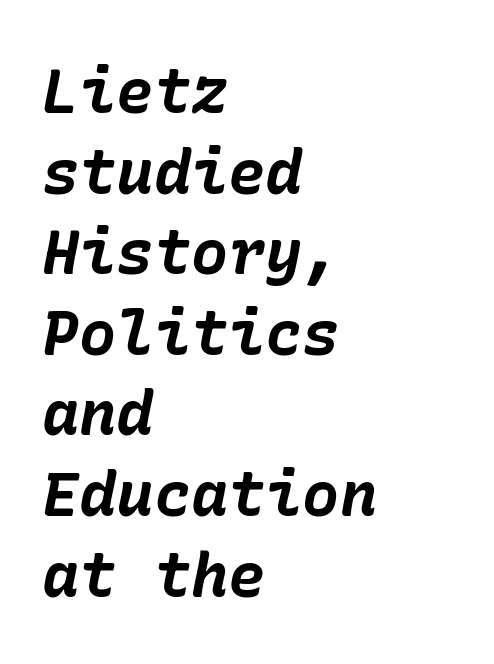
Q: Is the text bold? A: Yes.
Q: Is the text italic (slanted)? A: Yes, it leans right by about 10 degrees.
Q: Is the text underlined? A: No.
Q: How is the paragraph aligned? A: Left-aligned.
Q: Is the spacing between letters normal or unusually wide? A: Normal.
Q: Is the spacing between lines tight, normal or loose? A: Normal.
Q: Width (condensed, normal, or wide)? A: Normal.
Q: Stroke contrast? A: Low.
Q: x-height? A: Medium.
